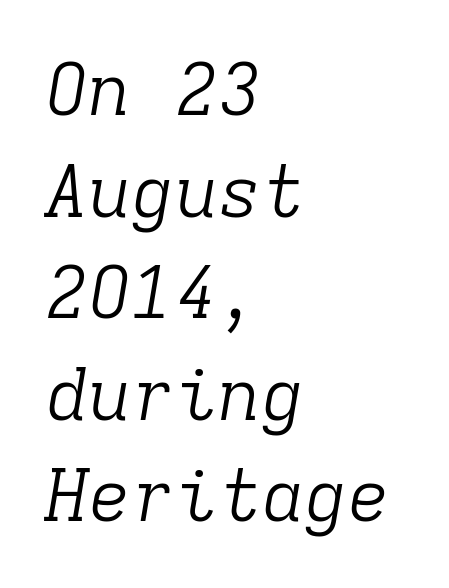
The line texture is even and compact thanks to regular tracking. The text block is weighted toward the left margin, trailing off unevenly rightward. Tall strokes in this sample are angled rather than plumb. The line-height multiplier appears to be the usual default.
